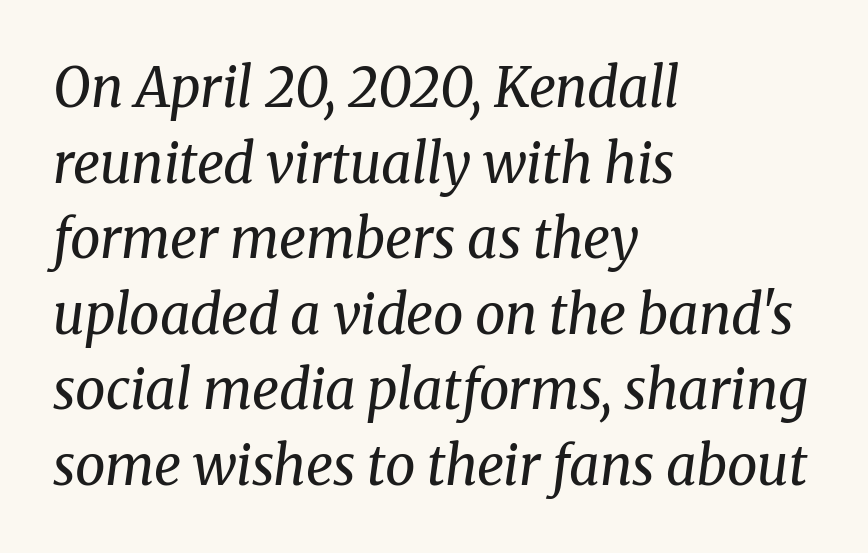
Q: Is the text bold? A: No.
Q: Is the text italic (slanted)? A: Yes, it leans right by about 8 degrees.
Q: Is the typeface a serif or a sans-serif typeface? A: Serif.
Q: Is the text underlined? A: No.
Q: How is the paragraph aligned? A: Left-aligned.
Q: Is the spacing between letters normal or unusually wide? A: Normal.
Q: Is the spacing between lines tight, normal or loose? A: Normal.
Q: Width (condensed, normal, or wide)? A: Normal.
Q: Stroke contrast? A: Medium.
Q: x-height? A: Medium.
Q: Monospaced? A: No.
